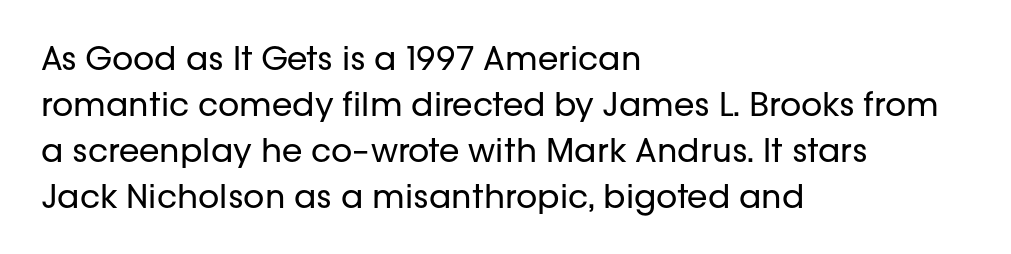
The passage shown is not bold in any degree. The gap between lines stays unmarked. These lines are composed in type without serifs. This sample has the flowing, uneven cadence of proportional lettering.
